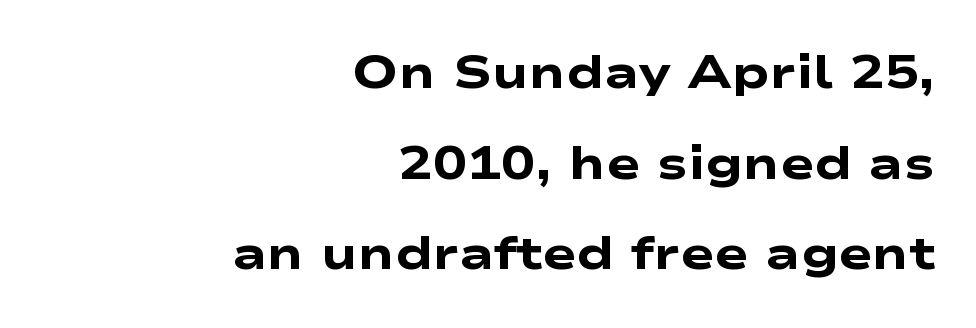
{"serif": "no", "bold": "yes", "weight": "heavy", "width": "wide", "stroke_contrast": "low", "x_height": "medium", "monospaced": "no", "underline": "no", "align": "right", "line_spacing": "loose", "line_spacing_ratio": 1.97, "letter_spacing": "normal", "letter_spacing_em": 0.0, "glyph_px": 46}
